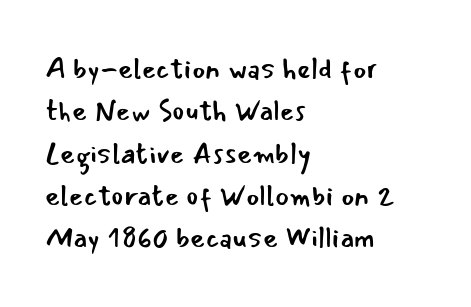
Style check: upright. Character widths vary here, with narrow letters taking less room than wide ones. Leftover space on each line is placed entirely after the last word. Lines of text with bare space underneath. Notice how descenders clear the ascenders below comfortably — that's standard leading. Nothing heavy about these letters — not bold at all.
